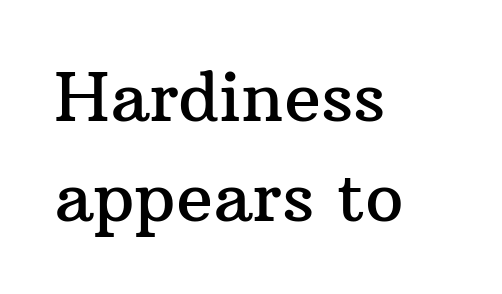
{"serif": "yes", "italic": "no", "width": "normal", "stroke_contrast": "medium", "x_height": "medium", "monospaced": "no", "underline": "no", "align": "left", "line_spacing": "normal", "line_spacing_ratio": 1.47, "letter_spacing": "normal", "letter_spacing_em": 0.0, "glyph_px": 68}
